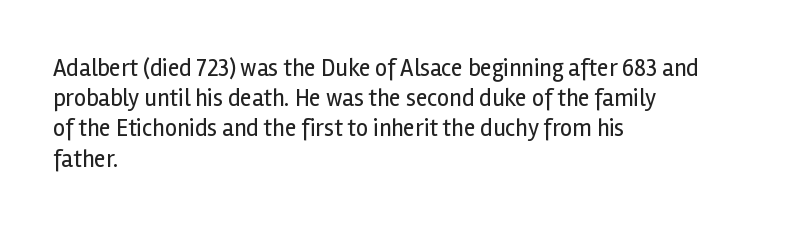
The image shows 24 px text type, upright; set left-aligned, normal line spacing (1.26x), normal letter spacing, not underlined.
